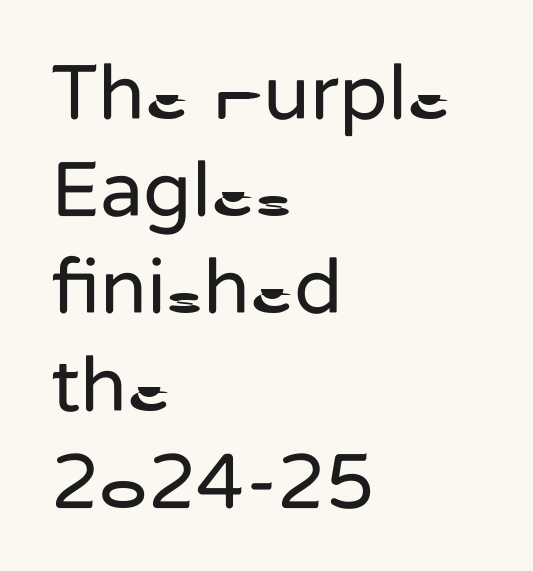
{"serif": "no", "italic": "no", "bold": "no", "weight": "regular", "width": "normal", "stroke_contrast": "low", "x_height": "medium", "monospaced": "no", "underline": "no", "align": "left", "line_spacing_ratio": 1.23, "letter_spacing": "normal", "letter_spacing_em": 0.0, "glyph_px": 79}
